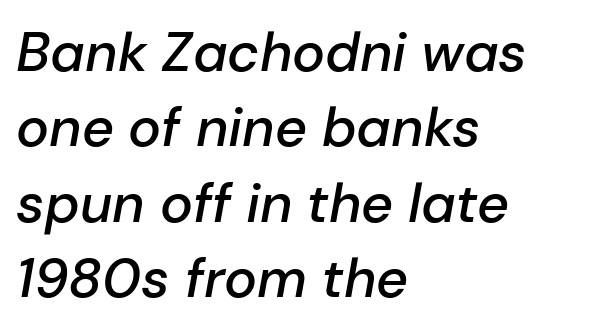
Q: Is the text bold? A: Semi-bold.
Q: Is the text italic (slanted)? A: Yes, it leans right by about 10 degrees.
Q: Is the text underlined? A: No.
Q: How is the paragraph aligned? A: Left-aligned.
Q: Is the spacing between letters normal or unusually wide? A: Normal.
Q: Is the spacing between lines tight, normal or loose? A: Normal.
Q: Width (condensed, normal, or wide)? A: Normal.
Q: Stroke contrast? A: Low.
Q: x-height? A: Medium.
Q: Monospaced? A: No.
